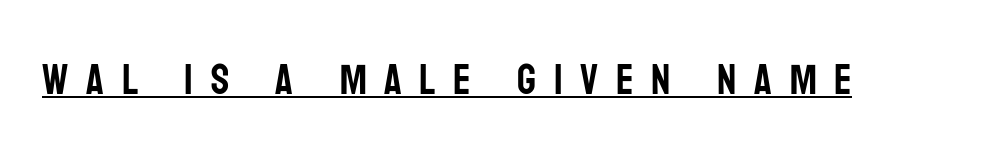
{"serif": "no", "italic": "no", "width": "condensed", "stroke_contrast": "low", "x_height": "large", "monospaced": "no", "underline": "yes", "letter_spacing": "wide", "letter_spacing_em": 0.42, "glyph_px": 42}
